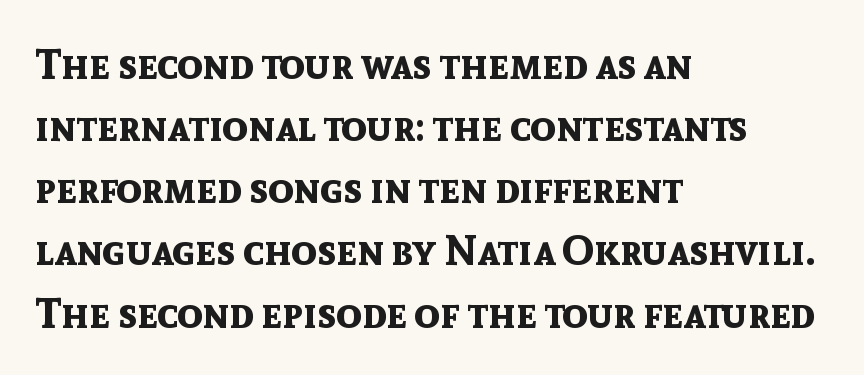
Ordinary non-slanted type is in use. Visually the block forms a straight wall on the left and a jagged coastline on the right. The font is running at its bold setting. A typesetter would call this zero additional tracking. Summary of vertical rhythm: regular, with standard interline spacing. Plain, unruled lines of type.
